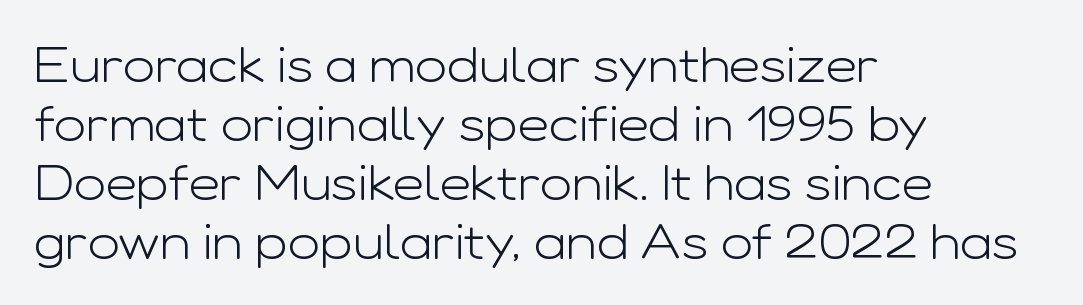
Q: Is the text bold? A: No.
Q: Is the text italic (slanted)? A: No, it is upright.
Q: Is the typeface a serif or a sans-serif typeface? A: Sans-serif.
Q: Is the text underlined? A: No.
Q: How is the paragraph aligned? A: Left-aligned.
Q: Is the spacing between letters normal or unusually wide? A: Normal.
Q: Width (condensed, normal, or wide)? A: Wide.
Q: Stroke contrast? A: Low.
Q: x-height? A: Medium.
Q: Monospaced? A: No.
